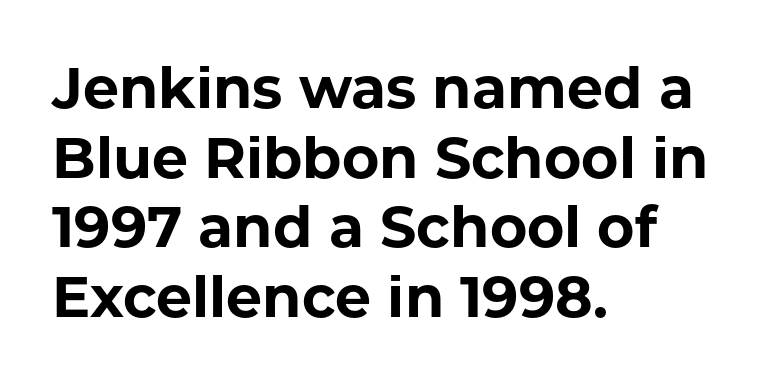
Q: Is the text bold? A: Yes.
Q: Is the text italic (slanted)? A: No, it is upright.
Q: Is the typeface a serif or a sans-serif typeface? A: Sans-serif.
Q: Is the text underlined? A: No.
Q: How is the paragraph aligned? A: Left-aligned.
Q: Is the spacing between letters normal or unusually wide? A: Normal.
Q: Width (condensed, normal, or wide)? A: Normal.
Q: Stroke contrast? A: Low.
Q: x-height? A: Medium.
Q: Monospaced? A: No.
